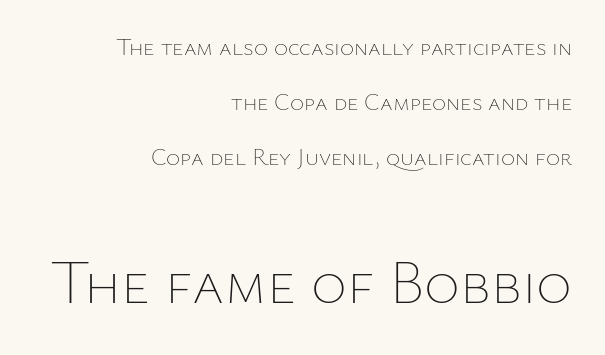
{"italic": "no", "bold": "no", "weight": "thin", "width": "normal", "stroke_contrast": "low", "x_height": "medium", "monospaced": "no", "underline": "no", "align": "right", "line_spacing": "loose", "line_spacing_ratio": 2.3, "letter_spacing": "normal", "letter_spacing_em": 0.0, "larger_block": "second", "size_ratio": 2.54, "glyph_px": 61}
